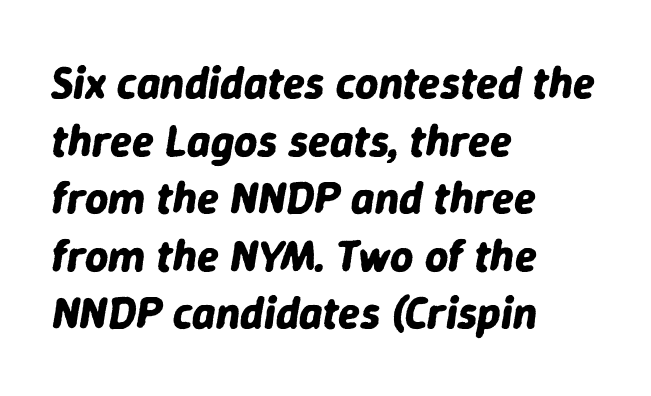
{"italic": "yes", "lean": "right", "slant_degrees": 9, "bold": "yes", "weight": "bold", "width": "normal", "stroke_contrast": "low", "x_height": "medium", "monospaced": "no", "underline": "no", "align": "left", "line_spacing": "normal", "line_spacing_ratio": 1.28, "letter_spacing": "normal", "letter_spacing_em": 0.0, "glyph_px": 45}
